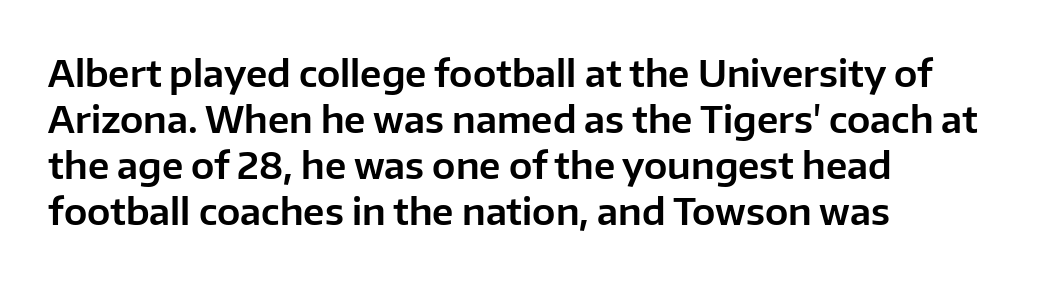
Q: Is the text italic (slanted)? A: No, it is upright.
Q: Is the typeface a serif or a sans-serif typeface? A: Sans-serif.
Q: Is the text underlined? A: No.
Q: How is the paragraph aligned? A: Left-aligned.
Q: Is the spacing between letters normal or unusually wide? A: Normal.
Q: Width (condensed, normal, or wide)? A: Normal.
Q: Stroke contrast? A: Low.
Q: x-height? A: Medium.
Q: Monospaced? A: No.
